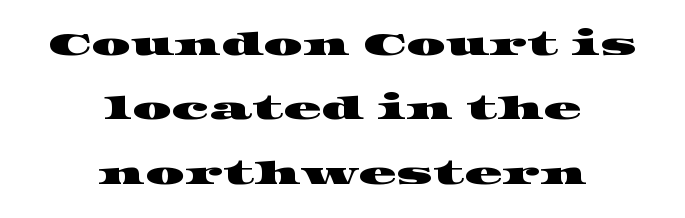
Q: Is the typeface a serif or a sans-serif typeface? A: Serif.
Q: Is the text underlined? A: No.
Q: How is the paragraph aligned? A: Centered.
Q: Is the spacing between letters normal or unusually wide? A: Normal.
Q: Is the spacing between lines tight, normal or loose? A: Loose.
Q: Width (condensed, normal, or wide)? A: Wide.
Q: Stroke contrast? A: High.
Q: x-height? A: Large.
Q: Monospaced? A: No.
